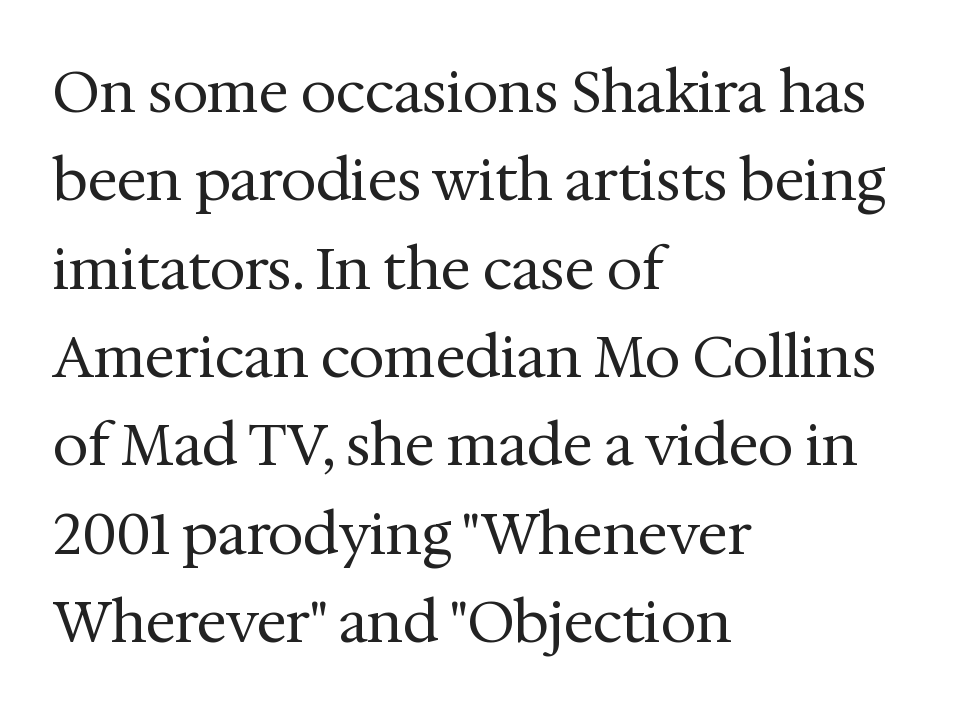
Vertical spacing — default. Left-aligned paragraph, ragged on the right. Letters have the restrained weight of plain body copy at most. Here the designer chose a conventional face with non-uniform glyph widths. The font family rendered here belongs to the serif group. Each row of text sits above clean, open space.
